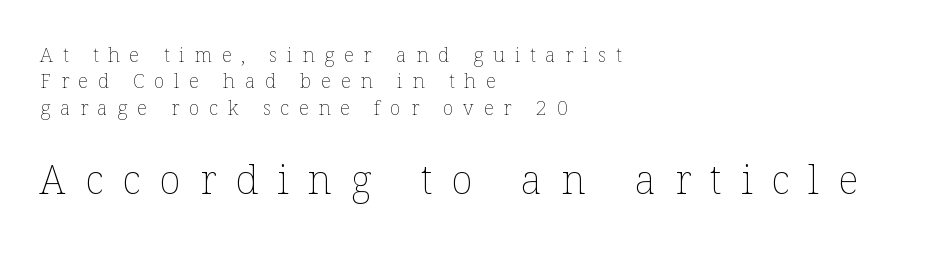
{"italic": "no", "bold": "no", "weight": "thin", "width": "normal", "stroke_contrast": "low", "x_height": "medium", "monospaced": "no", "underline": "no", "align": "left", "line_spacing": "normal", "line_spacing_ratio": 1.32, "letter_spacing": "wide", "letter_spacing_em": 0.48, "larger_block": "second", "size_ratio": 2.0, "glyph_px": 40}
